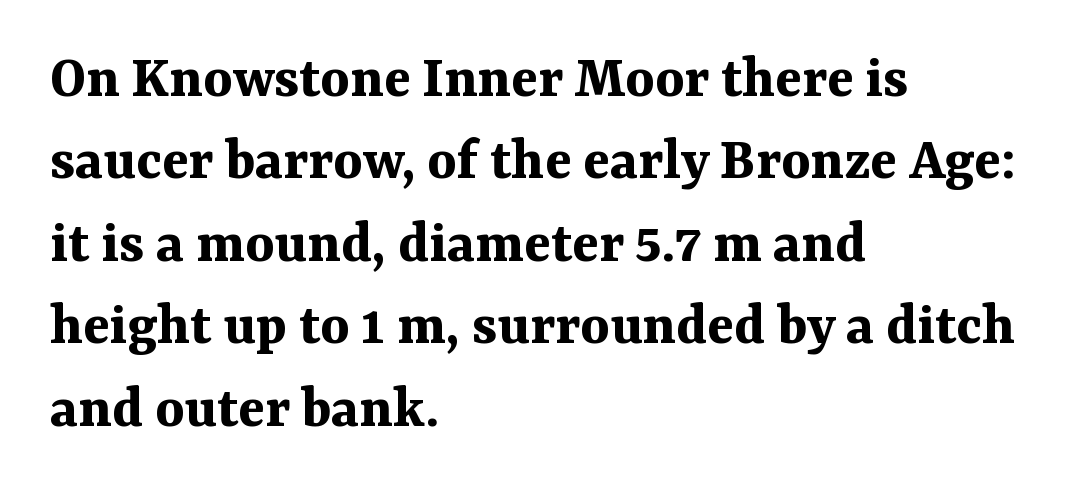
Horizontal alignment here is leftward, the default for most running prose. Plenty of ink on the page — the face is bold. Bare-footed words on every line. This sample keeps an unexceptional amount of space between lines. In terms of letterform style, serifs are clearly present. The passage shown is typed in a proportional face where columns would drift.
